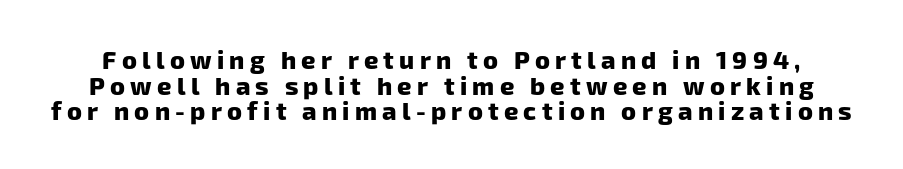
Q: Is the text bold? A: Yes.
Q: Is the text underlined? A: No.
Q: Is the spacing between letters normal or unusually wide? A: Unusually wide.
Q: Is the spacing between lines tight, normal or loose? A: Tight.
